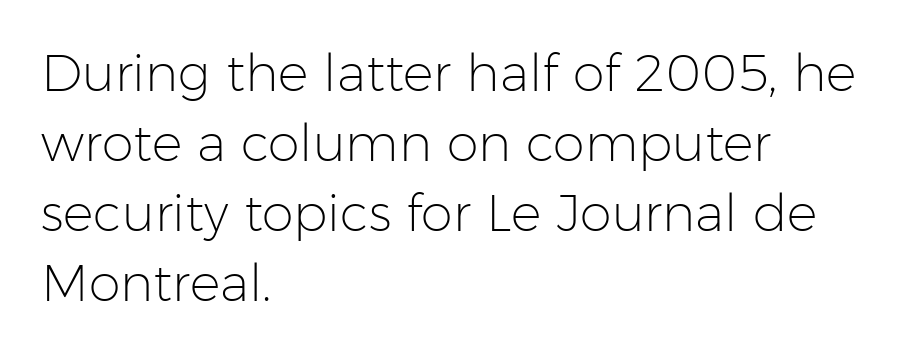
{"serif": "no", "italic": "no", "bold": "no", "weight": "light", "width": "normal", "stroke_contrast": "low", "x_height": "medium", "monospaced": "no", "underline": "no", "align": "left", "line_spacing": "normal", "line_spacing_ratio": 1.37, "letter_spacing": "normal", "letter_spacing_em": 0.0, "glyph_px": 51}
